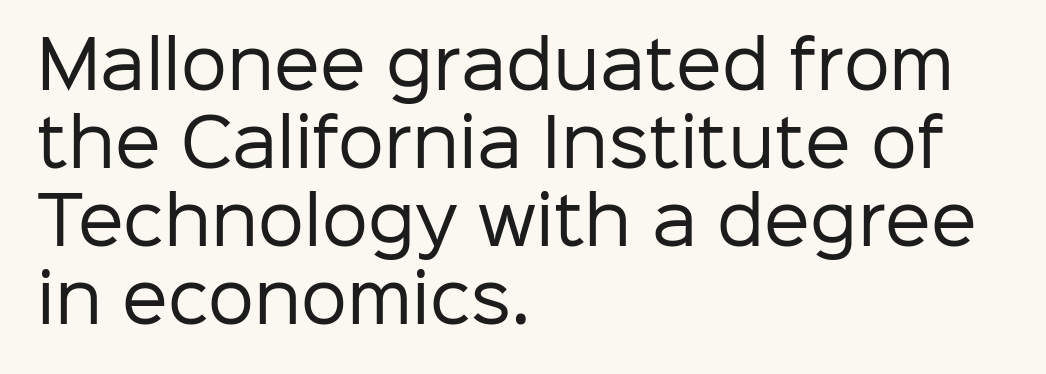
The image shows 65 px regular-weight sans-serif type, upright; set left-aligned, line spacing 1.2x, normal letter spacing, not underlined; low stroke contrast and a medium x-height.
